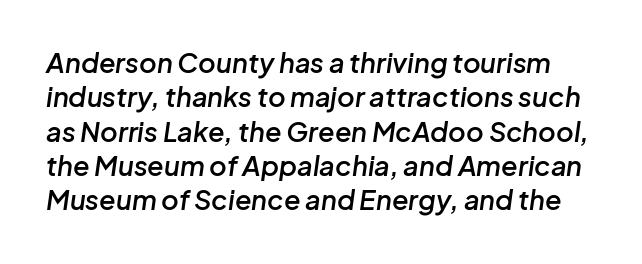
The rendering uses a moderate line-height, typical for paragraphs. Is the type slanted? Yes — the strokes lean at a clear angle. The letters sit at their default tracking, neither squeezed nor spread. The baseline area is clear.
